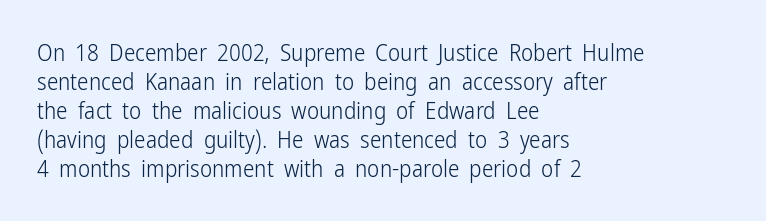
Q: Is the text bold? A: No.
Q: Is the text italic (slanted)? A: No, it is upright.
Q: Is the text underlined? A: No.
Q: How is the paragraph aligned? A: Left-aligned.
Q: Is the spacing between letters normal or unusually wide? A: Normal.
Q: Is the spacing between lines tight, normal or loose? A: Normal.
